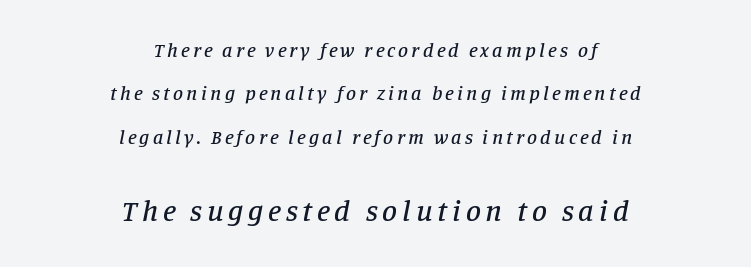
Each letter keeps its own natural width here, so spacing adapts to shape. A typesetter would call this leading open, well beyond the default. Looking at the ascenders, they clearly lean. This layout puts the modest block above and the oversized block below.
